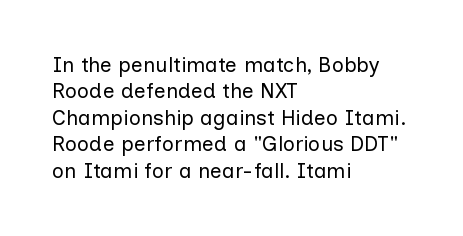
The rendering uses a moderate line-height, typical for paragraphs. Only glyphs here, with clear space below each row. The passage is arranged the way most books set body copy — flush left. Spacing between characters is what you'd get straight out of the box.
